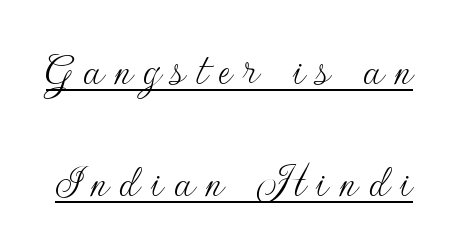
{"serif": "no", "bold": "no", "weight": "thin", "width": "normal", "stroke_contrast": "low", "x_height": "small", "monospaced": "no", "underline": "yes", "line_spacing": "loose", "line_spacing_ratio": 2.29, "letter_spacing": "wide", "letter_spacing_em": 0.23, "glyph_px": 49}
